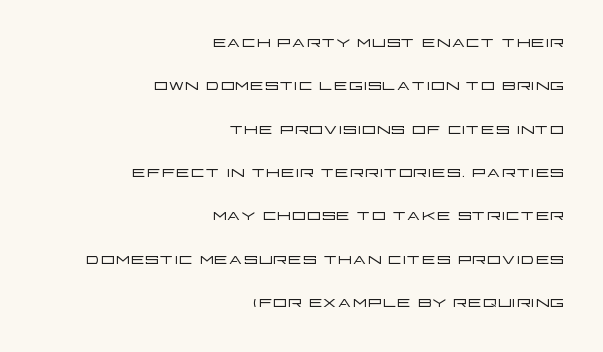
The specimen reads as upright at a glance. Interline gaps are noticeably wide in this sample. Anything drawn beneath the words? Only blank space. This rendering uses right alignment, leaving the left contour irregular.
